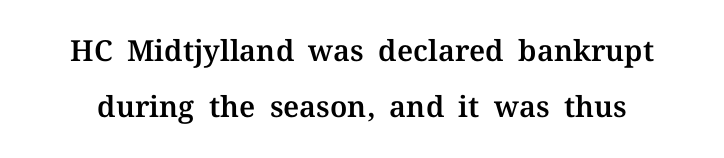
The image shows 29 px serif type, upright; set loose line spacing (1.93x), normal letter spacing, not underlined; medium stroke contrast and a medium x-height.
